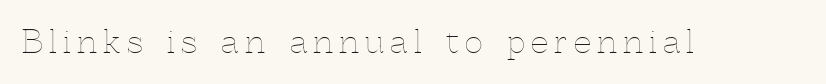
{"italic": "no", "bold": "no", "weight": "thin", "width": "normal", "x_height": "medium", "monospaced": "no", "underline": "no", "letter_spacing": "wide", "letter_spacing_em": 0.2, "glyph_px": 31}
